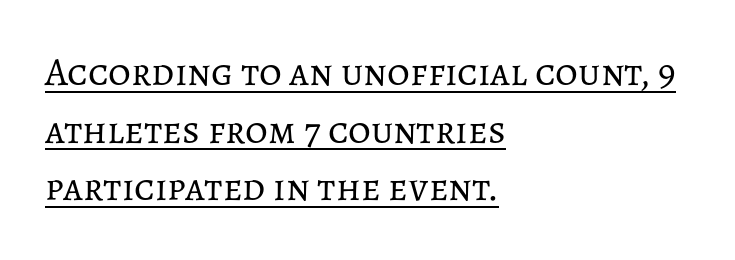
{"italic": "no", "bold": "no", "weight": "regular", "width": "normal", "stroke_contrast": "low", "x_height": "medium", "monospaced": "no", "underline": "yes", "align": "left", "line_spacing": "normal", "line_spacing_ratio": 1.48, "letter_spacing": "normal", "letter_spacing_em": 0.0, "glyph_px": 39}
